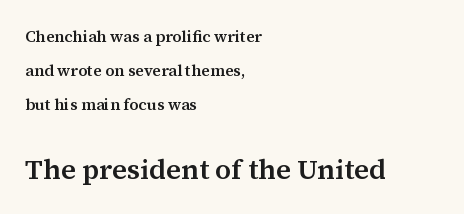
Q: Is the text bold? A: Semi-bold.
Q: Is the text italic (slanted)? A: No, it is upright.
Q: Is the typeface a serif or a sans-serif typeface? A: Serif.
Q: Is the text underlined? A: No.
Q: How is the paragraph aligned? A: Left-aligned.
Q: Is the spacing between letters normal or unusually wide? A: Normal.
Q: Is the spacing between lines tight, normal or loose? A: Loose.
Q: Which block of text is set in a larger size, the first (top) or the second (bottom)? A: The second (bottom) one.
Q: Width (condensed, normal, or wide)? A: Normal.
Q: Stroke contrast? A: Medium.
Q: x-height? A: Medium.
Q: Monospaced? A: No.
